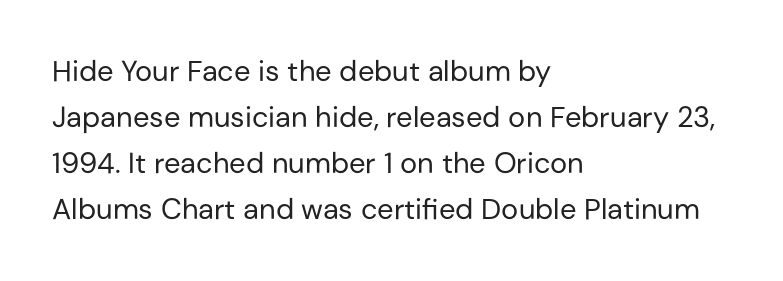
{"serif": "no", "italic": "no", "bold": "no", "weight": "regular", "width": "normal", "stroke_contrast": "low", "x_height": "medium", "monospaced": "no", "underline": "no", "align": "left", "line_spacing": "normal", "line_spacing_ratio": 1.59, "letter_spacing": "normal", "letter_spacing_em": 0.0, "glyph_px": 29}
